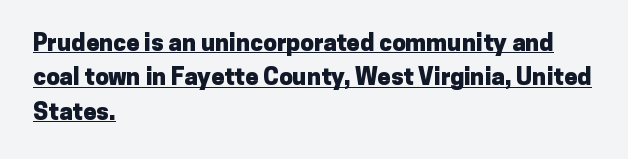
Q: Is the text bold? A: Yes.
Q: Is the text italic (slanted)? A: No, it is upright.
Q: Is the text underlined? A: Yes.
Q: How is the paragraph aligned? A: Left-aligned.
Q: Is the spacing between letters normal or unusually wide? A: Normal.
Q: Is the spacing between lines tight, normal or loose? A: Normal.
